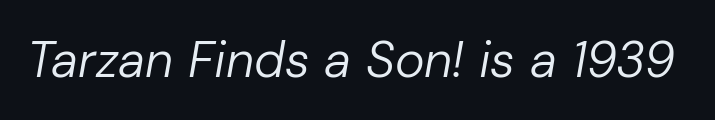
Q: Is the text bold? A: No.
Q: Is the text italic (slanted)? A: Yes, it leans right by about 10 degrees.
Q: Is the text underlined? A: No.
Q: Is the spacing between letters normal or unusually wide? A: Normal.
Q: Width (condensed, normal, or wide)? A: Normal.
Q: Stroke contrast? A: Low.
Q: x-height? A: Medium.
Q: Monospaced? A: No.
